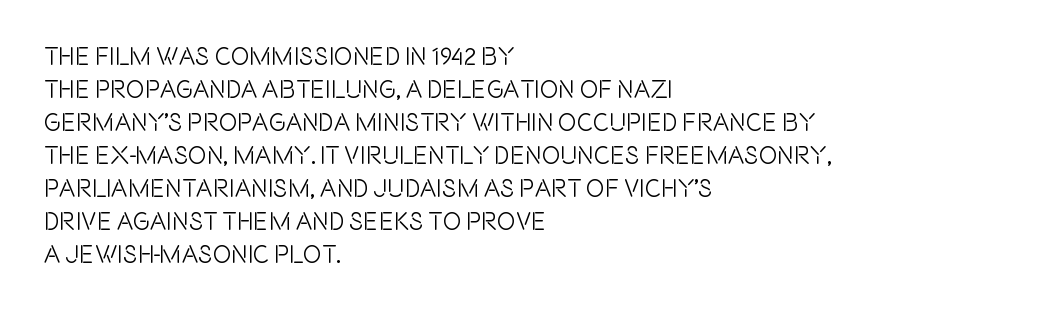
Every row of glyphs begins at an identical x-position on the left. Words appear dense and cohesive because spacing is normal. Unlike italic type, these characters show no tilt at all. Vertical spacing — default. Check under the words: just untouched page.
